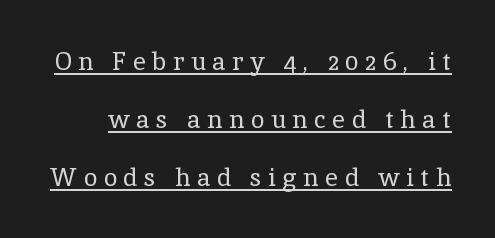
Is there an underline? Yes — a line sits under the letters. Line spacing here is loose. Italic? Not at all — the glyphs are vertical. The cut favours lightness, reaching ordinary text weight at its darkest. How are the letters spaced? Widely, with obvious added tracking.
